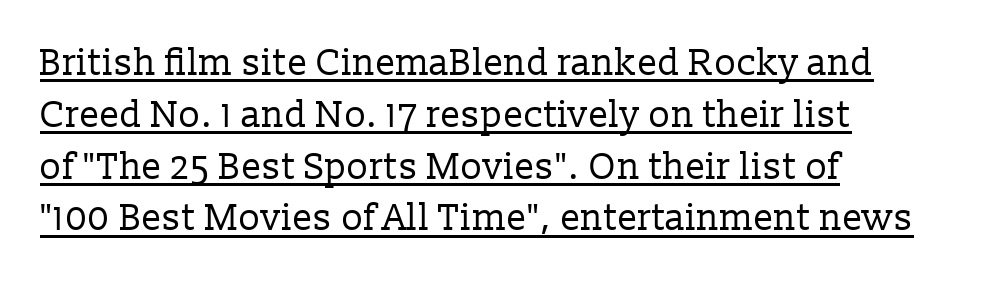
{"serif": "yes", "italic": "no", "bold": "no", "weight": "regular", "width": "normal", "stroke_contrast": "low", "x_height": "medium", "monospaced": "no", "underline": "yes", "align": "left", "line_spacing": "normal", "line_spacing_ratio": 1.4, "letter_spacing": "normal", "letter_spacing_em": 0.0, "glyph_px": 37}
